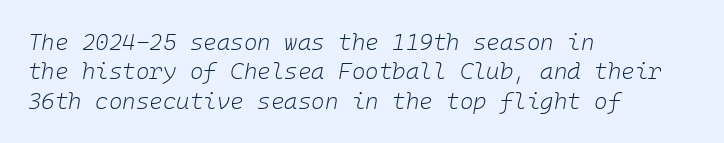
{"italic": "yes", "lean": "right", "slant_degrees": 10, "bold": "no", "underline": "no", "align": "left", "line_spacing": "normal", "line_spacing_ratio": 1.28, "letter_spacing": "normal", "letter_spacing_em": 0.0, "glyph_px": 23}
